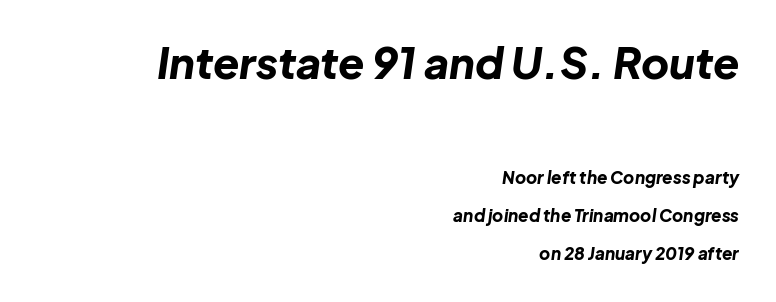
Q: Is the text bold? A: Yes.
Q: Is the text italic (slanted)? A: Yes, it leans right by about 8 degrees.
Q: Is the text underlined? A: No.
Q: How is the paragraph aligned? A: Right-aligned.
Q: Is the spacing between letters normal or unusually wide? A: Normal.
Q: Is the spacing between lines tight, normal or loose? A: Loose.
Q: Which block of text is set in a larger size, the first (top) or the second (bottom)? A: The first (top) one.
Q: Width (condensed, normal, or wide)? A: Normal.
Q: Stroke contrast? A: Low.
Q: x-height? A: Medium.
Q: Monospaced? A: No.
